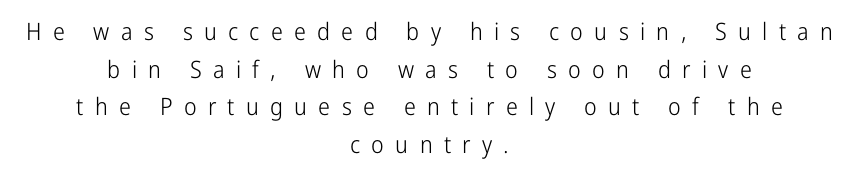
Vertically, the passage feels balanced, rows spaced as you'd expect. The setting favours the middle, as headings and verse often do. Weight: in the light-to-regular range. Plain, unruled lines of type. The typography opts for an upright posture over an oblique one. Compared with typical body copy, the letter spacing here is much looser.
